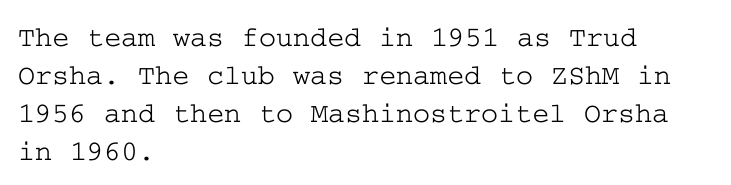
Posture: straight, roman, zero tilt. The rag falls on the right side of this text block. Whoever set this chose a conventional vertical rhythm. Unlike a clean sans, this face finishes its strokes with serifs. Each word holds together tightly as a unit, with standard inter-letter gaps. Type without underlining.
